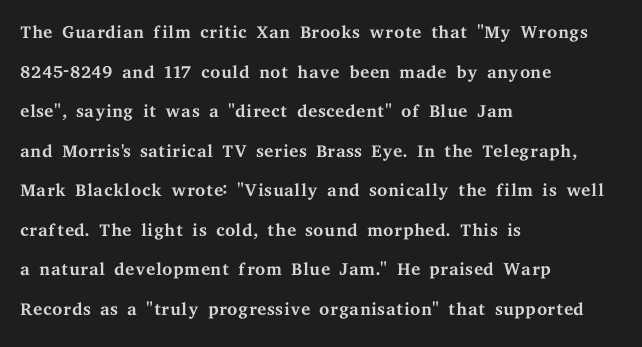
The block of text has a typical density, with ordinary space between rows. The line texture is even and compact thanks to regular tracking. Nothing heavy about these letters — not bold at all. Which margin do the lines hug? The left one — the right edge is uneven.
